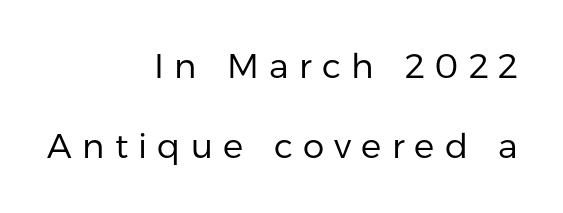
{"serif": "no", "italic": "no", "bold": "no", "weight": "regular", "width": "normal", "stroke_contrast": "low", "x_height": "medium", "monospaced": "no", "underline": "no", "align": "right", "line_spacing": "loose", "line_spacing_ratio": 2.36, "letter_spacing": "wide", "letter_spacing_em": 0.3, "glyph_px": 34}
